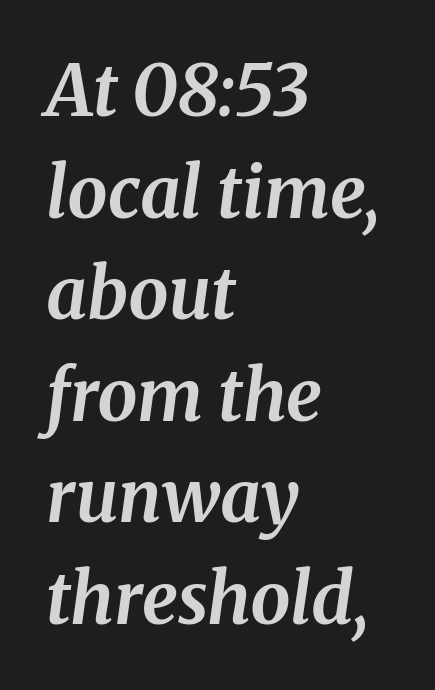
Q: Is the text bold? A: Yes.
Q: Is the text italic (slanted)? A: Yes, it leans right by about 8 degrees.
Q: Is the typeface a serif or a sans-serif typeface? A: Serif.
Q: Is the text underlined? A: No.
Q: How is the paragraph aligned? A: Left-aligned.
Q: Is the spacing between letters normal or unusually wide? A: Normal.
Q: Is the spacing between lines tight, normal or loose? A: Normal.
Q: Width (condensed, normal, or wide)? A: Normal.
Q: Stroke contrast? A: Medium.
Q: x-height? A: Medium.
Q: Monospaced? A: No.
